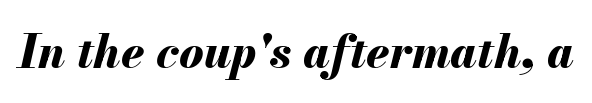
Q: Is the text bold? A: Yes.
Q: Is the text italic (slanted)? A: Yes, it leans right by about 13 degrees.
Q: Is the text underlined? A: No.
Q: Is the spacing between letters normal or unusually wide? A: Normal.
Q: Width (condensed, normal, or wide)? A: Normal.
Q: Stroke contrast? A: Medium.
Q: x-height? A: Small.
Q: Monospaced? A: No.
